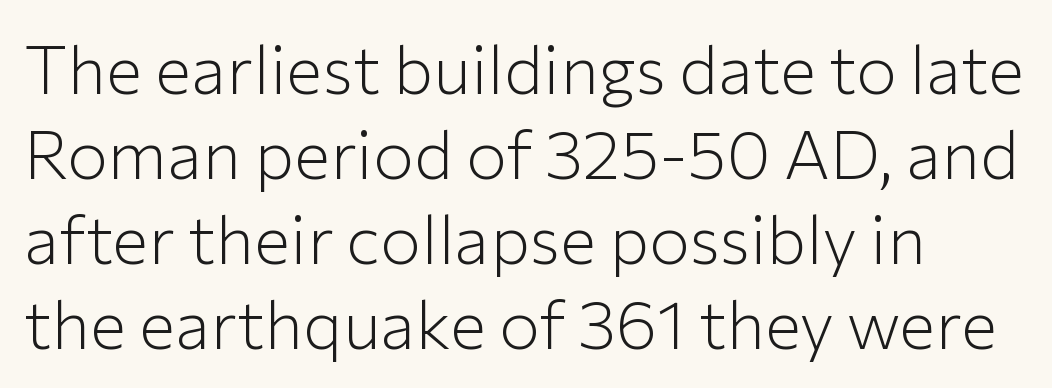
Q: Is the text bold? A: No.
Q: Is the text italic (slanted)? A: No, it is upright.
Q: Is the typeface a serif or a sans-serif typeface? A: Sans-serif.
Q: Is the text underlined? A: No.
Q: How is the paragraph aligned? A: Left-aligned.
Q: Is the spacing between letters normal or unusually wide? A: Normal.
Q: Is the spacing between lines tight, normal or loose? A: Normal.
Q: Width (condensed, normal, or wide)? A: Normal.
Q: Stroke contrast? A: Low.
Q: x-height? A: Medium.
Q: Monospaced? A: No.
